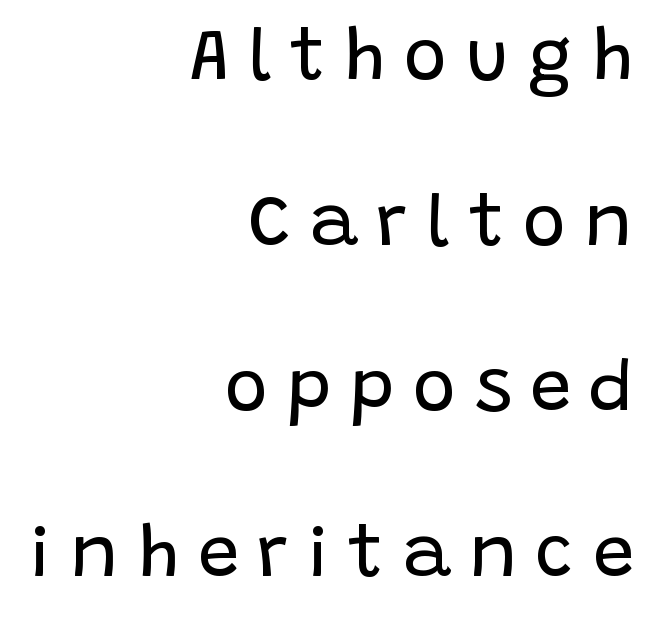
{"serif": "no", "italic": "no", "bold": "no", "weight": "regular", "width": "normal", "stroke_contrast": "low", "x_height": "large", "monospaced": "no", "underline": "no", "align": "right", "line_spacing": "loose", "line_spacing_ratio": 2.27, "letter_spacing": "wide", "letter_spacing_em": 0.26, "glyph_px": 73}
